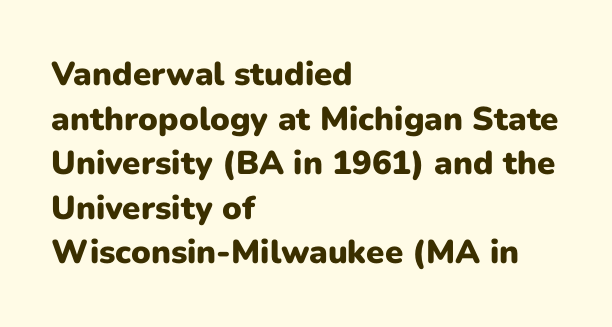
The image shows 33 px heavy sans-serif type, upright; set left-aligned, normal line spacing (1.35x), normal letter spacing, not underlined; low stroke contrast and a medium x-height.
